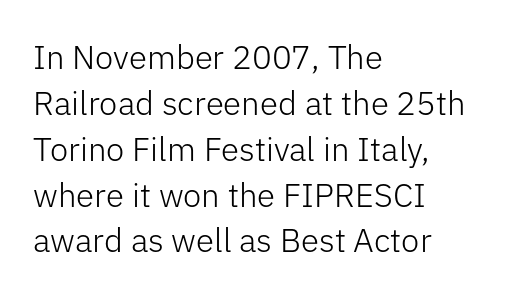
Q: Is the text bold? A: No.
Q: Is the text italic (slanted)? A: No, it is upright.
Q: Is the typeface a serif or a sans-serif typeface? A: Sans-serif.
Q: Is the text underlined? A: No.
Q: How is the paragraph aligned? A: Left-aligned.
Q: Is the spacing between letters normal or unusually wide? A: Normal.
Q: Is the spacing between lines tight, normal or loose? A: Normal.
Q: Width (condensed, normal, or wide)? A: Normal.
Q: Stroke contrast? A: Low.
Q: x-height? A: Medium.
Q: Monospaced? A: No.
